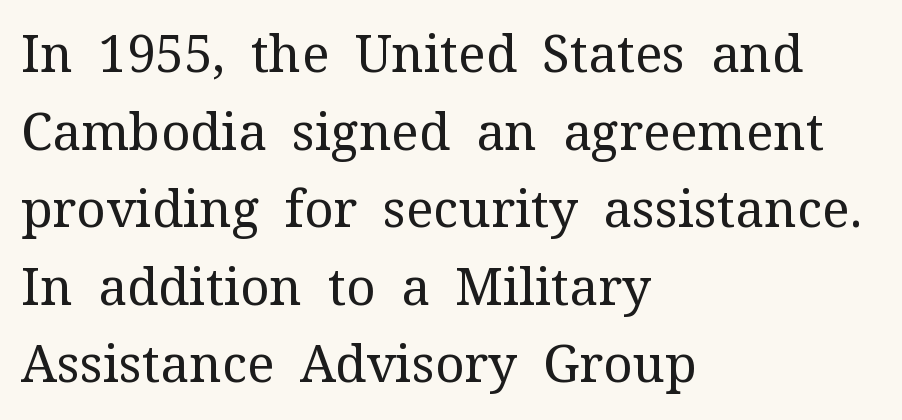
Q: Is the text bold? A: No.
Q: Is the text italic (slanted)? A: No, it is upright.
Q: Is the typeface a serif or a sans-serif typeface? A: Serif.
Q: Is the text underlined? A: No.
Q: How is the paragraph aligned? A: Left-aligned.
Q: Is the spacing between letters normal or unusually wide? A: Normal.
Q: Is the spacing between lines tight, normal or loose? A: Normal.
Q: Width (condensed, normal, or wide)? A: Normal.
Q: Stroke contrast? A: Medium.
Q: x-height? A: Medium.
Q: Monospaced? A: No.
